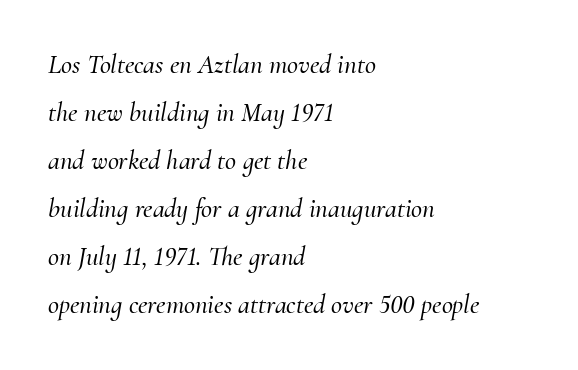
The image shows 27 px text type, italic (leaning right); set left-aligned, line spacing 1.78x, normal letter spacing, not underlined.
